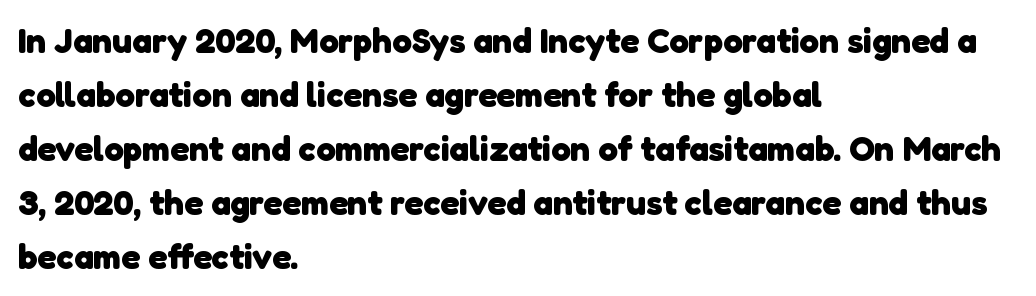
Q: Is the text bold? A: Yes.
Q: Is the typeface a serif or a sans-serif typeface? A: Sans-serif.
Q: Is the text underlined? A: No.
Q: How is the paragraph aligned? A: Left-aligned.
Q: Is the spacing between letters normal or unusually wide? A: Normal.
Q: Is the spacing between lines tight, normal or loose? A: Normal.
Q: Width (condensed, normal, or wide)? A: Normal.
Q: Stroke contrast? A: Low.
Q: x-height? A: Medium.
Q: Monospaced? A: No.
